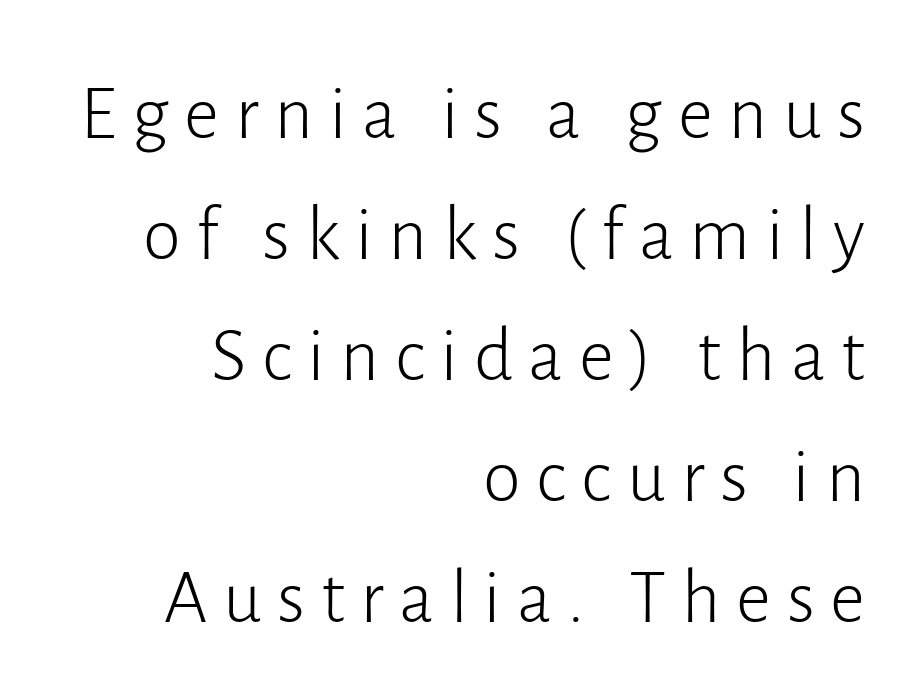
{"serif": "no", "italic": "no", "bold": "no", "weight": "light", "width": "normal", "stroke_contrast": "low", "x_height": "medium", "monospaced": "no", "underline": "no", "align": "right", "line_spacing": "normal", "line_spacing_ratio": 1.57, "letter_spacing": "wide", "letter_spacing_em": 0.2, "glyph_px": 77}
